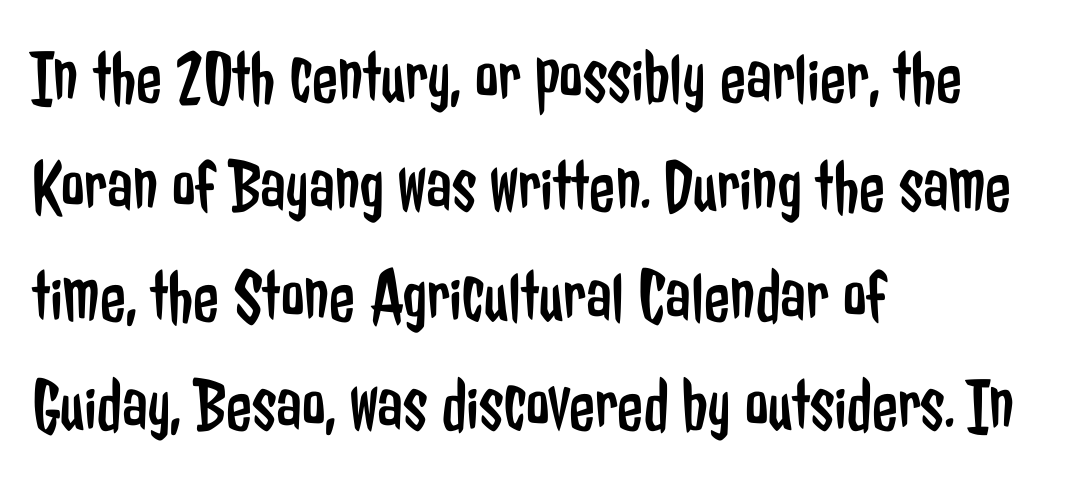
The image shows 75 px regular-weight, condensed sans-serif type, upright; set left-aligned, normal line spacing (1.46x), normal letter spacing, not underlined; low stroke contrast and a medium x-height.
